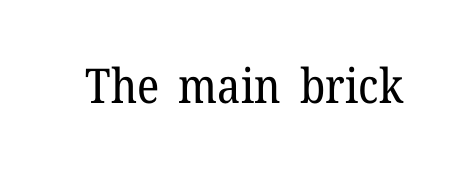
{"serif": "yes", "italic": "no", "bold": "no", "weight": "regular", "width": "normal", "stroke_contrast": "low", "x_height": "medium", "monospaced": "no", "underline": "no", "letter_spacing": "normal", "letter_spacing_em": 0.0, "glyph_px": 48}
